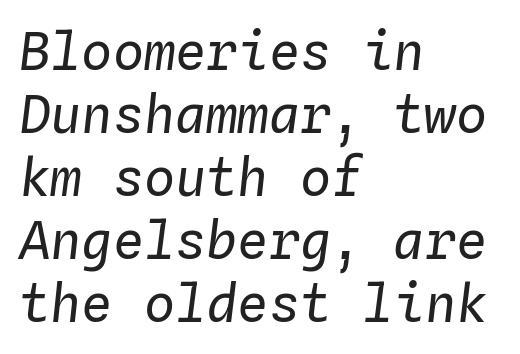
Q: Is the text bold? A: No.
Q: Is the text italic (slanted)? A: Yes, it leans right by about 4 degrees.
Q: Is the text underlined? A: No.
Q: How is the paragraph aligned? A: Left-aligned.
Q: Is the spacing between letters normal or unusually wide? A: Normal.
Q: Width (condensed, normal, or wide)? A: Normal.
Q: Stroke contrast? A: Low.
Q: x-height? A: Medium.
Q: Monospaced? A: Yes.
